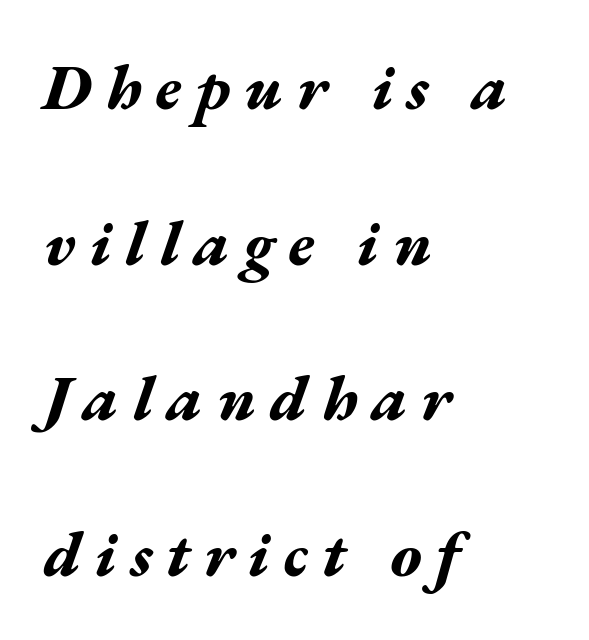
Between one letter and the next there's a generous, obvious gap. Stroke thickness is high; the sample reads as a true bold. The paragraph has a hard left edge and a soft right edge. The leading is generous, giving the passage an open texture. Proportional: the letters do not fall into vertical columns. The whole block is typeset with a tilt.
